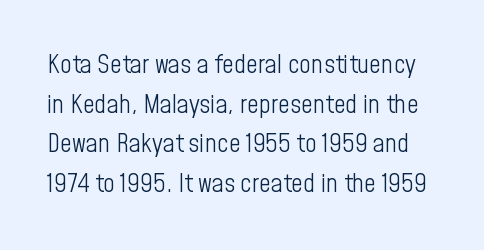
Q: Is the text bold? A: No.
Q: Is the text italic (slanted)? A: No, it is upright.
Q: Is the text underlined? A: No.
Q: Is the spacing between letters normal or unusually wide? A: Normal.
Q: Is the spacing between lines tight, normal or loose? A: Normal.
